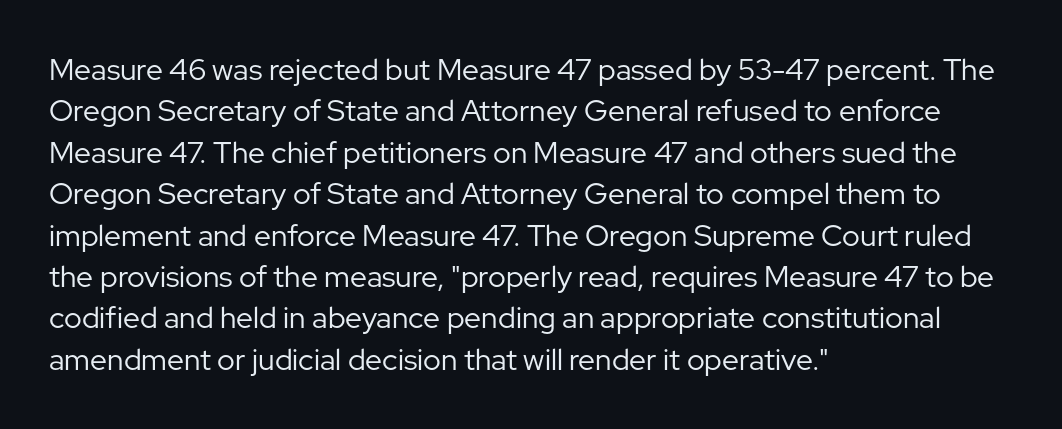
{"serif": "no", "italic": "no", "bold": "no", "weight": "regular", "width": "normal", "stroke_contrast": "low", "x_height": "medium", "monospaced": "no", "underline": "no", "align": "left", "line_spacing": "normal", "line_spacing_ratio": 1.38, "letter_spacing": "normal", "letter_spacing_em": 0.0, "glyph_px": 30}
